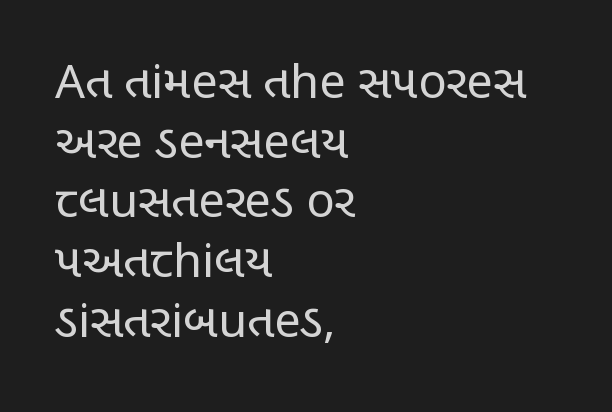
Honestly, the row spacing looks completely unremarkable. Casual observation: everything's shoved over to the left. Font category for this specimen: sans-serif. Clear beneath every line of the passage. The letters advance in unequal steps, a hallmark of proportional type. Unlike italic type, these characters show no tilt at all.
